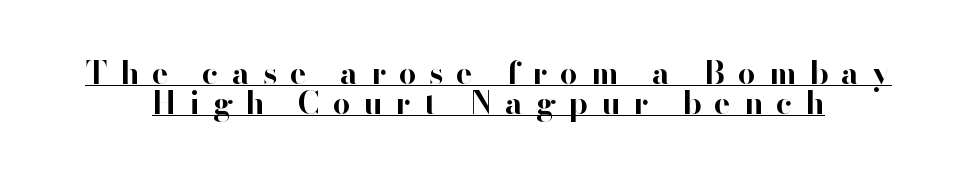
The font family rendered here belongs to the sans-serif group. Posture: vertical. Think of a printed novel: that variable character pitch is what you see here. Decoration check: the copy is underlined. Each glyph is drawn with heavy, bold strokes. Inter-character spacing is expanded well beyond the font's built-in metrics.
